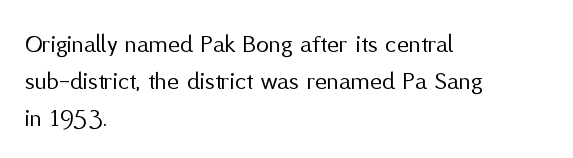
Q: Is the text bold? A: No.
Q: Is the text italic (slanted)? A: No, it is upright.
Q: Is the text underlined? A: No.
Q: How is the paragraph aligned? A: Left-aligned.
Q: Is the spacing between letters normal or unusually wide? A: Normal.
Q: Is the spacing between lines tight, normal or loose? A: Normal.
